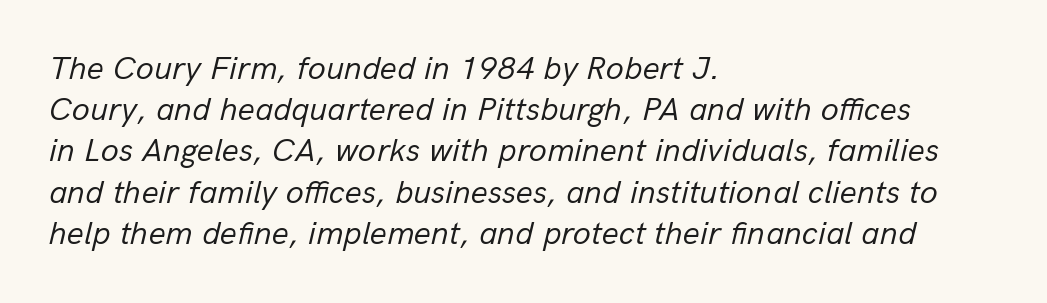
The typeface has the unassuming heft of standard copy or less. Normally led — the rows are evenly, conventionally spaced. Characters follow at the spacing the type designer built in. The letters advance in unequal steps, a hallmark of proportional type. The font's italic variant was chosen for this text. The rag falls on the right side of this text block.
